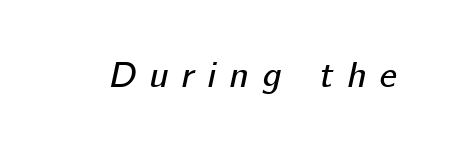
The type is letterspaced generously, with wide tracking. Check under the words: just untouched page. Tall strokes in this sample are angled rather than plumb. Think of a printed novel: that variable character pitch is what you see here.
